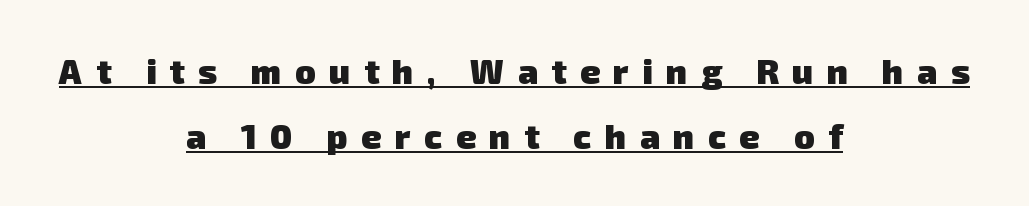
Q: Is the text bold? A: Yes.
Q: Is the typeface a serif or a sans-serif typeface? A: Sans-serif.
Q: Is the text underlined? A: Yes.
Q: How is the paragraph aligned? A: Centered.
Q: Is the spacing between letters normal or unusually wide? A: Unusually wide.
Q: Is the spacing between lines tight, normal or loose? A: Loose.
Q: Width (condensed, normal, or wide)? A: Normal.
Q: Stroke contrast? A: Low.
Q: x-height? A: Medium.
Q: Monospaced? A: No.
